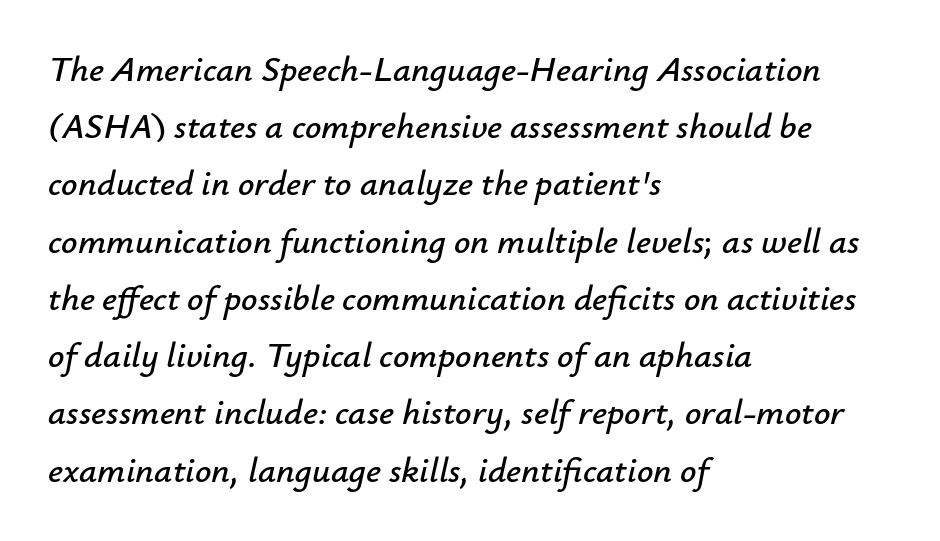
Note the varied advance widths — an 'i' is clearly narrower than an 'm'. Leftover space on each line is placed entirely after the last word. How would I describe the line gaps? Plain and ordinary. If you drew a line through each stem, it would be angled. Short note: letters normally spaced. Has an underline been added? It has not.
